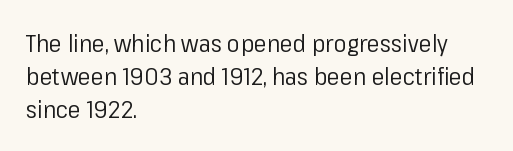
The image shows 24 px text type, upright; set left-aligned, normal line spacing (1.37x), normal letter spacing, not underlined.
